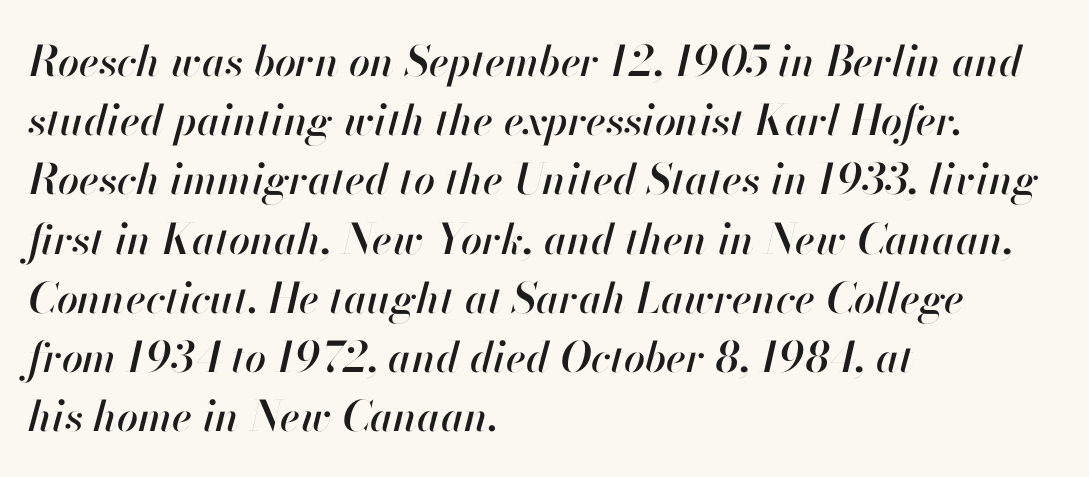
The gaps between neighbouring characters are ordinary and unremarkable. Where is the straight margin? On the left. This is oblique type, the kind used for emphasis or titles. Looks like regular typesetting: each glyph gets only the width it needs. The zone under the glyphs is completely vacant. The rows are spaced the way most documents space them.
